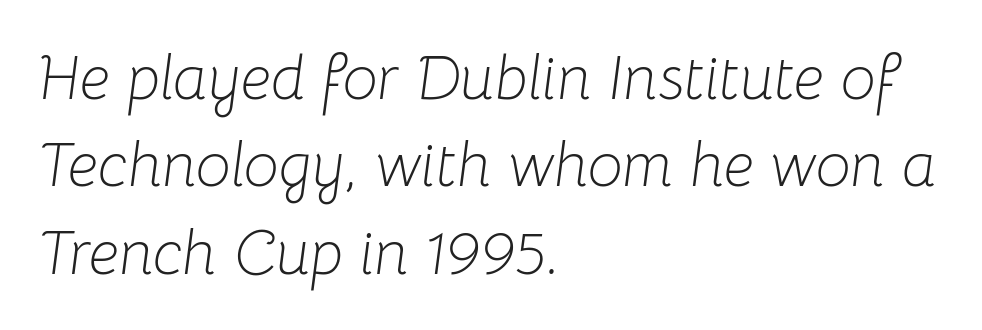
The image shows 62 px light type, italic (leaning right); set left-aligned, normal line spacing (1.41x), normal letter spacing, not underlined; low stroke contrast and a medium x-height.
